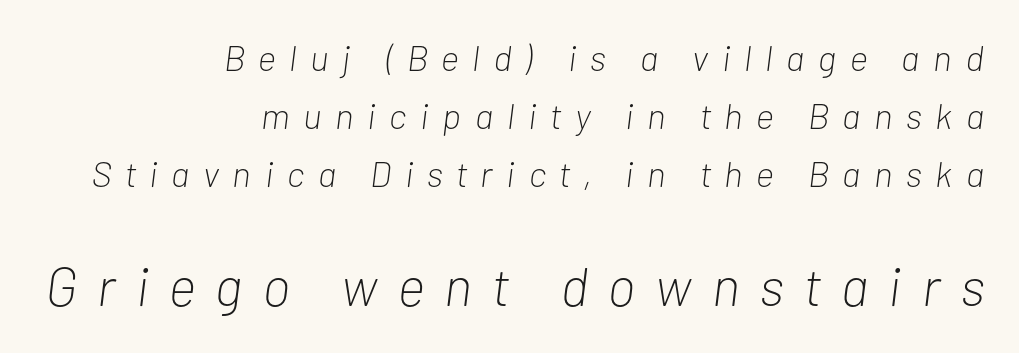
{"italic": "yes", "lean": "right", "slant_degrees": 7, "bold": "no", "weight": "light", "width": "condensed", "stroke_contrast": "low", "x_height": "medium", "monospaced": "no", "underline": "no", "align": "right", "line_spacing": "normal", "line_spacing_ratio": 1.61, "letter_spacing": "wide", "letter_spacing_em": 0.38, "larger_block": "second", "size_ratio": 1.5, "glyph_px": 54}
